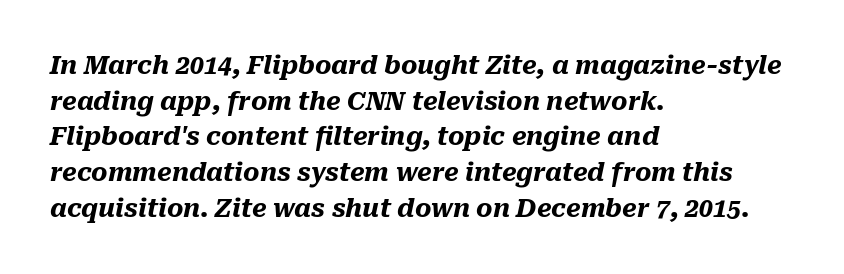
Layout note: lines flush left. Successive baselines arrive at the customary interval. The typesetting leans heavy: a genuine bold. Just letters on the line, the space beneath them empty.
